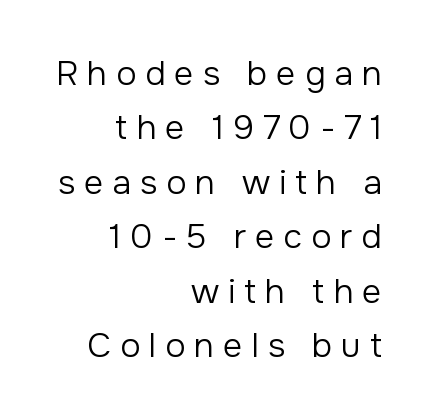
The image shows 34 px regular-weight sans-serif type, upright; set right-aligned, normal line spacing (1.6x), unusually wide letter spacing (+0.26 em), not underlined; low stroke contrast and a medium x-height.
